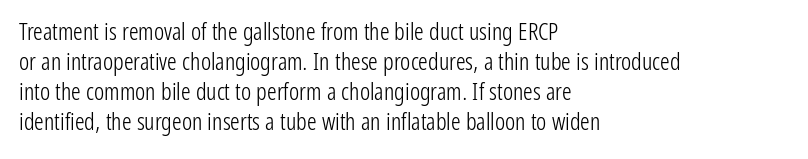
{"italic": "no", "bold": "no", "underline": "no", "align": "left", "line_spacing": "normal", "line_spacing_ratio": 1.25, "letter_spacing": "normal", "letter_spacing_em": 0.0, "glyph_px": 24}
